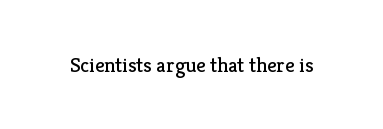
Q: Is the text bold? A: No.
Q: Is the text italic (slanted)? A: No, it is upright.
Q: Is the text underlined? A: No.
Q: Is the spacing between letters normal or unusually wide? A: Normal.
